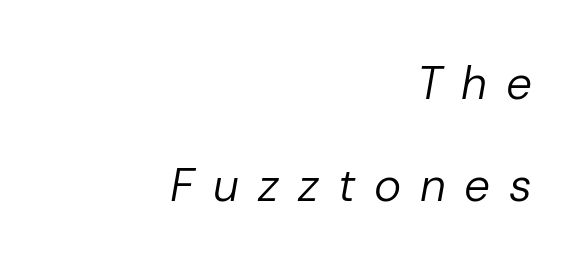
The image shows 46 px regular-weight type, italic (leaning right); set right-aligned, loose line spacing (2.21x), unusually wide letter spacing (+0.41 em), not underlined; low stroke contrast and a medium x-height.
